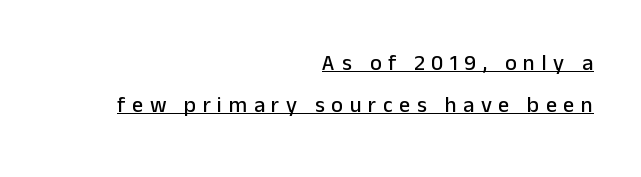
Each new line begins a long way beneath the previous one. The letters stand straight up with perfectly vertical stems. Characters follow at a spacing far wider than the type designer built in. Caption: lettering with a line underneath. The text block is weighted toward the right margin, trailing off unevenly leftward.
